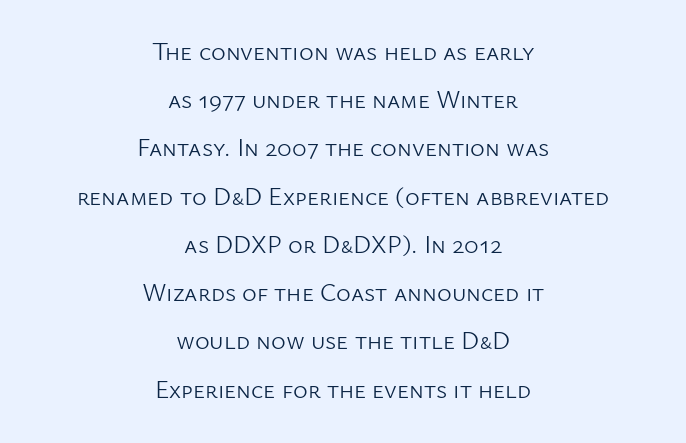
This is the regular roman posture of the typeface. The rendering positions every line midway between the sides. The face used here is rendered with its standard letterfit. Counters stay open thanks to moderate or lighter strokes.
